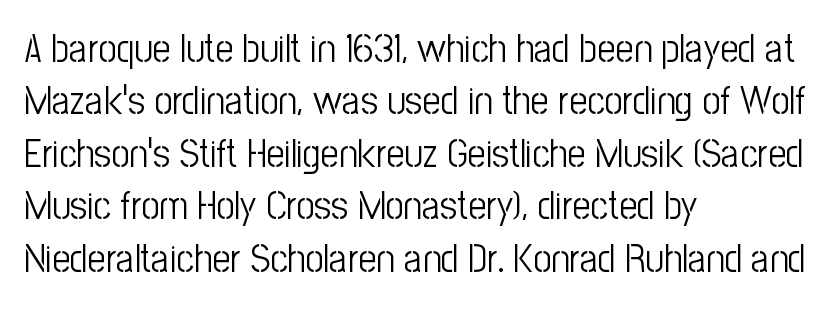
The image shows 40 px light, condensed sans-serif type, upright; set left-aligned, normal line spacing (1.31x), normal letter spacing, not underlined; low stroke contrast and a medium x-height.
